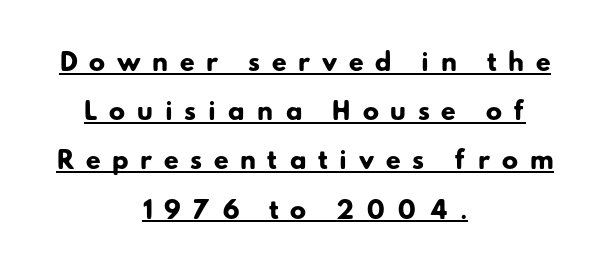
The image shows 24 px bold type; set centered, loose line spacing (2.05x), unusually wide letter spacing (+0.49 em), underlined.
